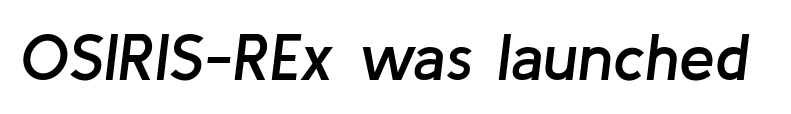
Q: Is the text bold? A: Semi-bold.
Q: Is the text italic (slanted)? A: Yes, it leans right by about 8 degrees.
Q: Is the text underlined? A: No.
Q: Is the spacing between letters normal or unusually wide? A: Normal.
Q: Width (condensed, normal, or wide)? A: Normal.
Q: Stroke contrast? A: Low.
Q: x-height? A: Medium.
Q: Monospaced? A: No.
